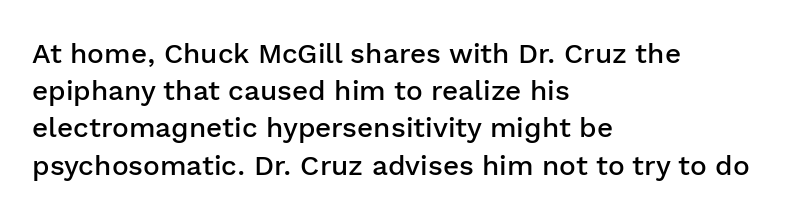
{"serif": "no", "italic": "no", "bold": "semi", "weight": "semibold", "width": "normal", "stroke_contrast": "low", "x_height": "medium", "monospaced": "no", "underline": "no", "align": "left", "line_spacing": "normal", "line_spacing_ratio": 1.33, "letter_spacing": "normal", "letter_spacing_em": 0.0, "glyph_px": 28}
